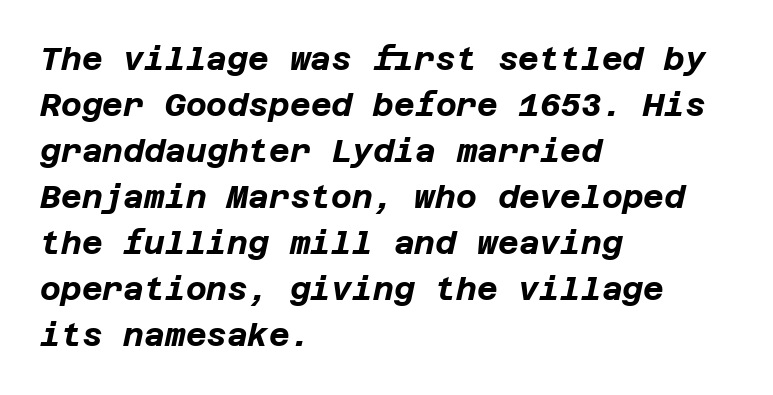
The image shows 32 px bold type, italic (leaning right); set left-aligned, normal line spacing (1.44x), normal letter spacing, not underlined; low stroke contrast and a large x-height.
